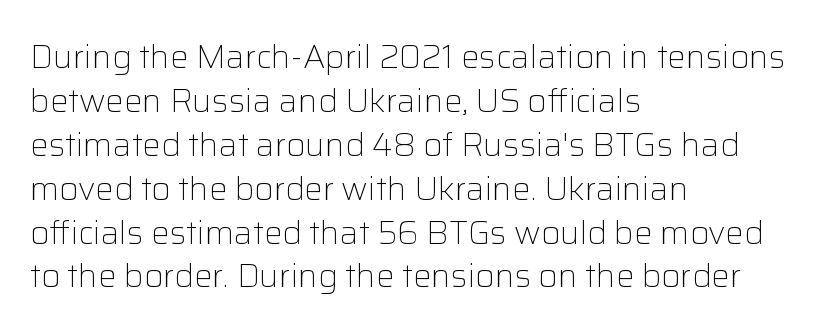
{"serif": "no", "italic": "no", "bold": "no", "weight": "light", "width": "normal", "stroke_contrast": "low", "x_height": "medium", "monospaced": "no", "underline": "no", "align": "left", "line_spacing": "normal", "line_spacing_ratio": 1.33, "letter_spacing": "normal", "letter_spacing_em": 0.0, "glyph_px": 33}
